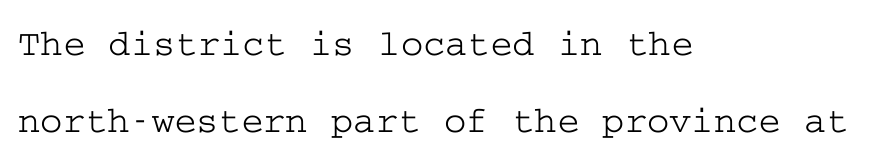
Q: Is the text italic (slanted)? A: No, it is upright.
Q: Is the typeface a serif or a sans-serif typeface? A: Serif.
Q: Is the text underlined? A: No.
Q: How is the paragraph aligned? A: Left-aligned.
Q: Is the spacing between letters normal or unusually wide? A: Normal.
Q: Is the spacing between lines tight, normal or loose? A: Loose.
Q: Width (condensed, normal, or wide)? A: Wide.
Q: Stroke contrast? A: Low.
Q: x-height? A: Medium.
